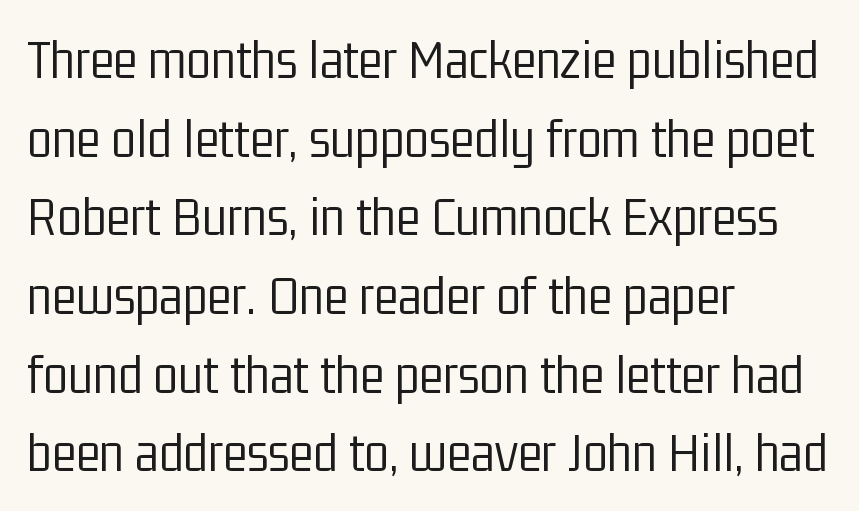
The image shows 57 px light, condensed sans-serif type, upright; set left-aligned, normal line spacing (1.38x), normal letter spacing, not underlined; low stroke contrast and a medium x-height.
